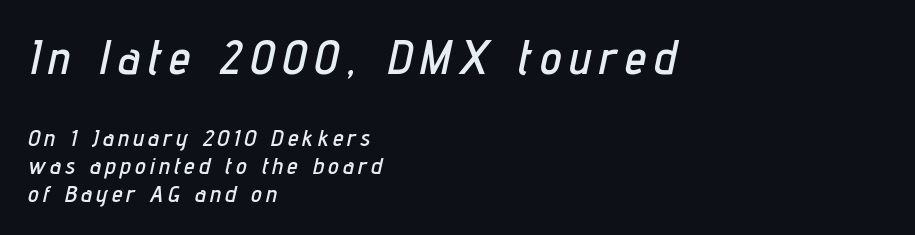
Q: Is the text italic (slanted)? A: Yes, it leans right by about 12 degrees.
Q: Is the text underlined? A: No.
Q: How is the paragraph aligned? A: Left-aligned.
Q: Which block of text is set in a larger size, the first (top) or the second (bottom)? A: The first (top) one.
Q: Width (condensed, normal, or wide)? A: Condensed.
Q: Stroke contrast? A: Low.
Q: x-height? A: Medium.
Q: Monospaced? A: No.
